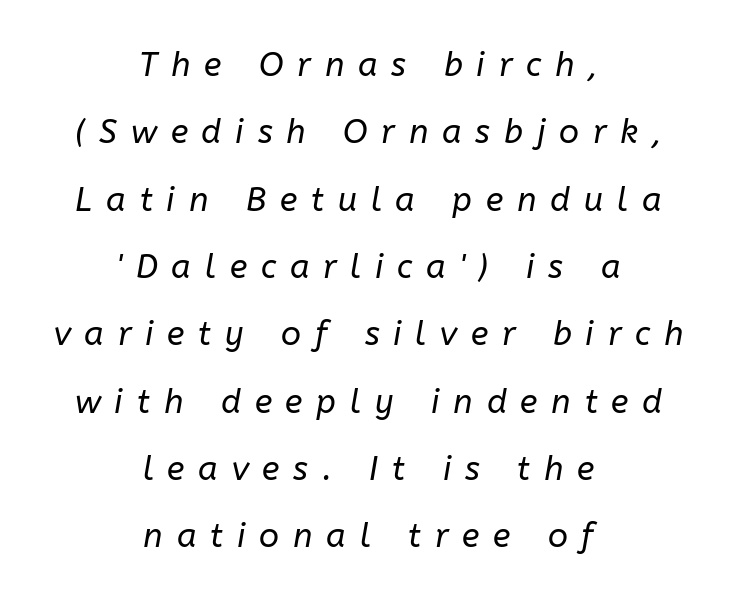
Q: Is the text bold? A: No.
Q: Is the text italic (slanted)? A: Yes, it leans right by about 10 degrees.
Q: Is the text underlined? A: No.
Q: How is the paragraph aligned? A: Centered.
Q: Is the spacing between letters normal or unusually wide? A: Unusually wide.
Q: Is the spacing between lines tight, normal or loose? A: Loose.
Q: Width (condensed, normal, or wide)? A: Normal.
Q: Stroke contrast? A: Low.
Q: x-height? A: Medium.
Q: Monospaced? A: No.
